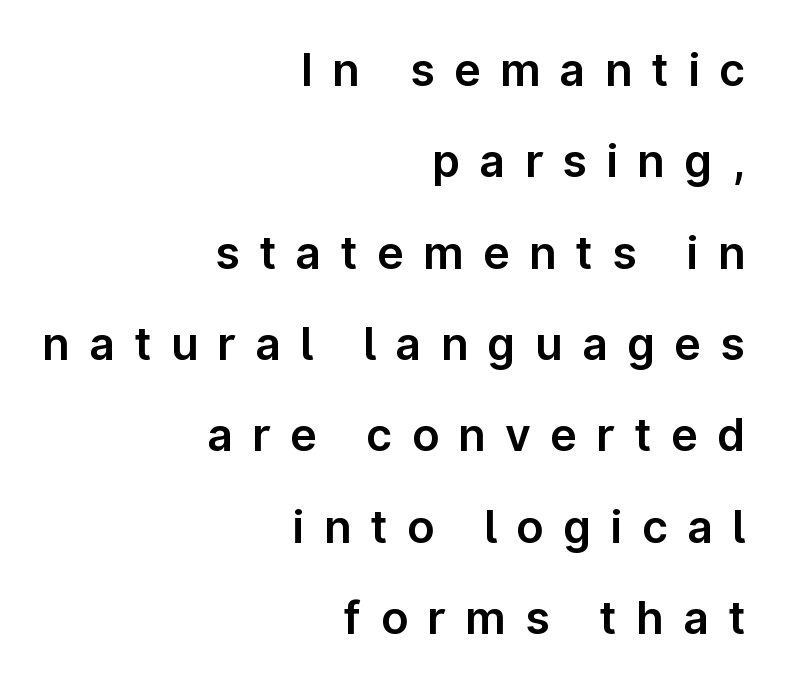
Proportional: the letters do not fall into vertical columns. The horizontal fit of the characters is loose and conspicuously gappy. These lines are set flush right with a ragged left edge. Quick note: not italic, upright. The letters carry no serifs — their stems end cleanly without finishing strokes. Lines of text with bare space underneath.
